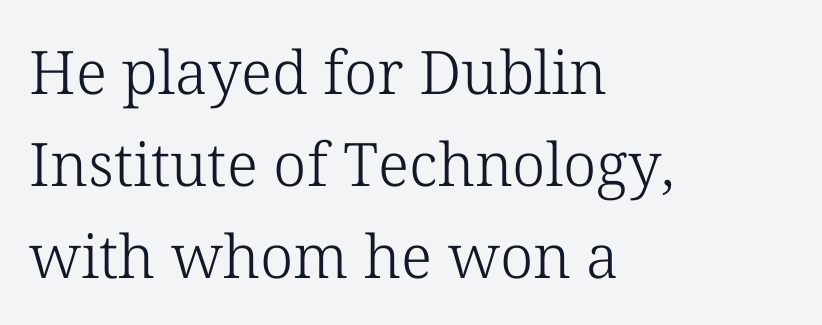
These lines sit exactly where default settings would place them. This is the regular roman posture of the typeface. A classic flush-left, rag-right setting is used for this passage. Character widths vary here, with narrow letters taking less room than wide ones. Stroke thickness stays within the range of a standard reading face or lighter.
